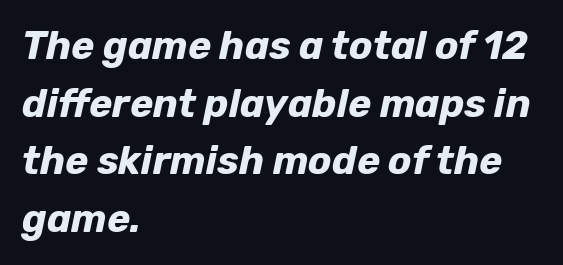
In terms of letterspacing, this is plain default setting. The lines sit at an ordinary, default distance from one another. Character widths vary here, with narrow letters taking less room than wide ones. No word sits above an underline.
